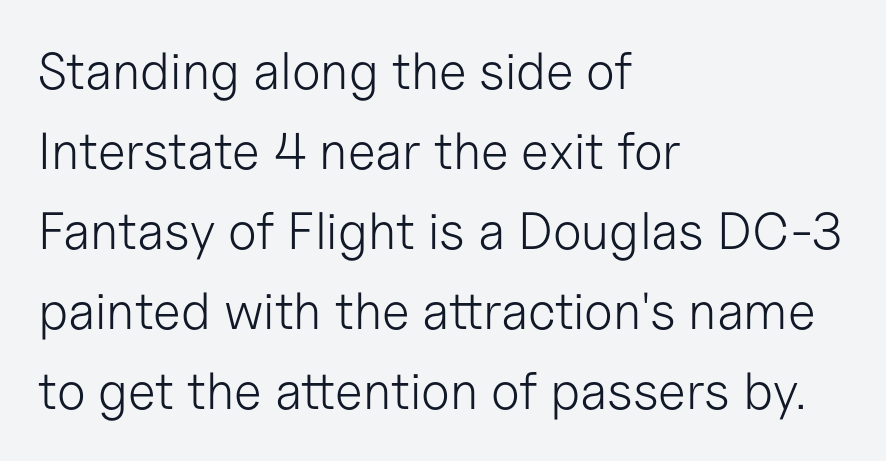
Q: Is the text bold? A: No.
Q: Is the text italic (slanted)? A: No, it is upright.
Q: Is the typeface a serif or a sans-serif typeface? A: Sans-serif.
Q: Is the text underlined? A: No.
Q: How is the paragraph aligned? A: Left-aligned.
Q: Is the spacing between letters normal or unusually wide? A: Normal.
Q: Is the spacing between lines tight, normal or loose? A: Normal.
Q: Width (condensed, normal, or wide)? A: Normal.
Q: Stroke contrast? A: Low.
Q: x-height? A: Medium.
Q: Monospaced? A: No.
